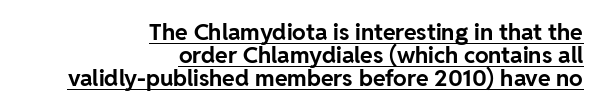
The designer dialed line spacing down below the default. The typesetter chose a ragged-left arrangement here. The letters stand straight up with perfectly vertical stems. Emphasis is given by a line drawn under the lettering. Emphasis by weight is at full strength: bold. The rendering keeps characters at their native spacing.
